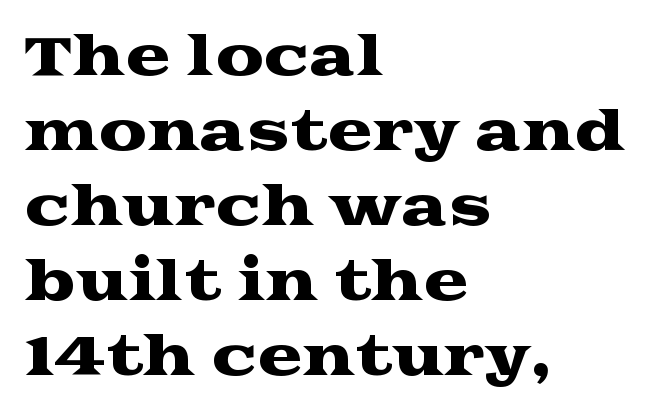
The image shows 54 px wide serif type, upright; set left-aligned, normal line spacing (1.39x), normal letter spacing, not underlined; medium stroke contrast and a medium x-height.
